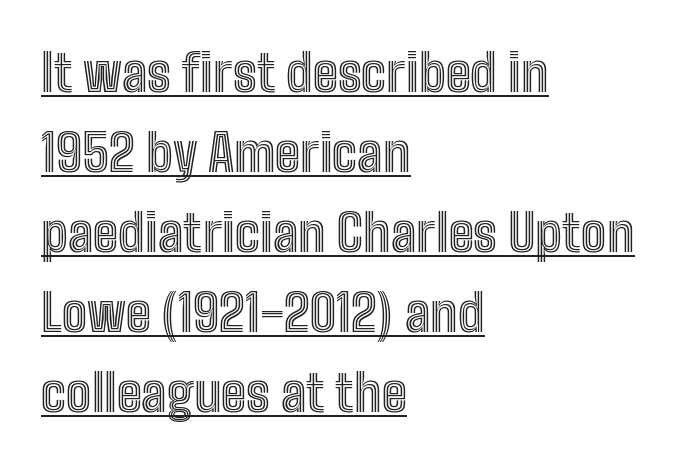
Q: Is the text italic (slanted)? A: No, it is upright.
Q: Is the text underlined? A: Yes.
Q: How is the paragraph aligned? A: Left-aligned.
Q: Is the spacing between letters normal or unusually wide? A: Normal.
Q: Is the spacing between lines tight, normal or loose? A: Normal.
Q: Width (condensed, normal, or wide)? A: Condensed.
Q: x-height? A: Medium.
Q: Monospaced? A: No.
